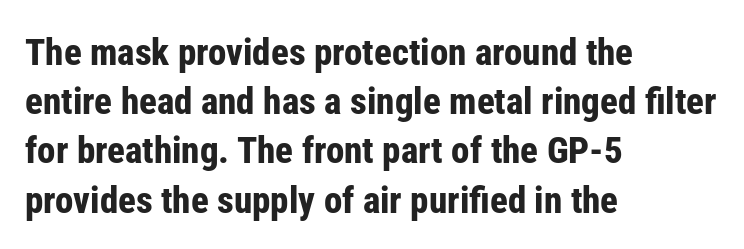
The image shows 37 px bold, condensed sans-serif type, upright; set left-aligned, normal line spacing (1.33x), normal letter spacing, not underlined; low stroke contrast and a medium x-height.
